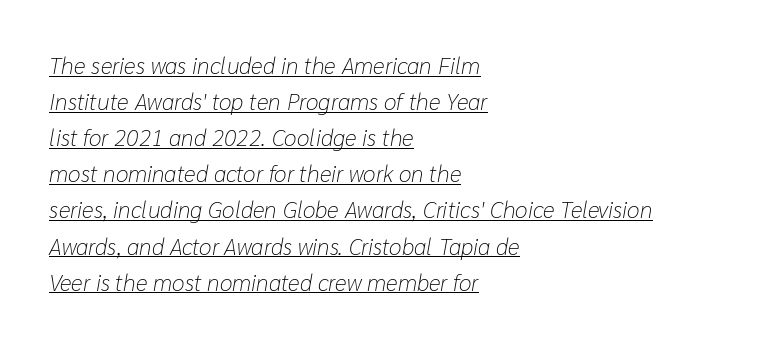
{"italic": "yes", "lean": "right", "slant_degrees": 10, "bold": "no", "underline": "yes", "align": "left", "line_spacing": "normal", "line_spacing_ratio": 1.57, "letter_spacing": "normal", "letter_spacing_em": 0.0, "glyph_px": 23}
